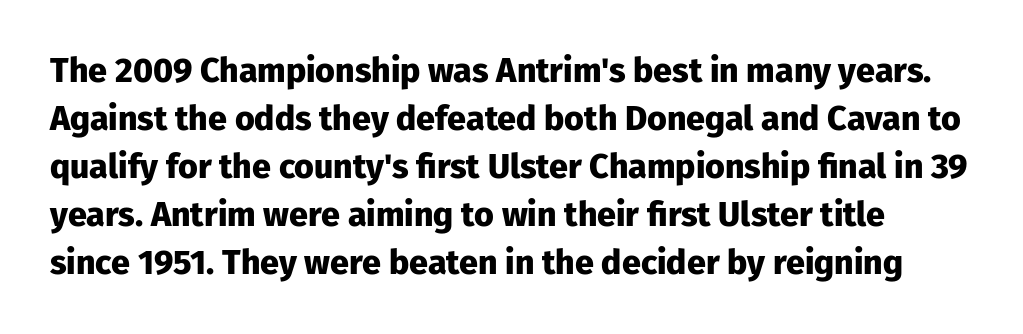
{"serif": "no", "italic": "no", "bold": "yes", "weight": "heavy", "width": "normal", "stroke_contrast": "low", "x_height": "medium", "monospaced": "no", "underline": "no", "line_spacing": "normal", "line_spacing_ratio": 1.41, "letter_spacing": "normal", "letter_spacing_em": 0.0, "glyph_px": 34}
